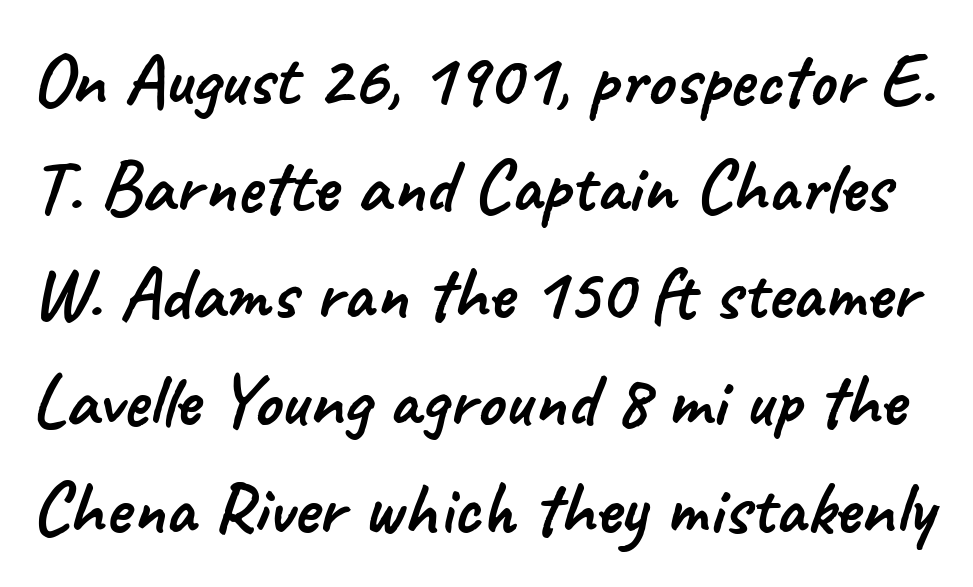
Honestly, there is no underline to notice here at all. Check where the strokes stop: nothing finishes them off — pure sans. Quick note: interline space is typical. Note the varied advance widths — an 'i' is clearly narrower than an 'm'.
